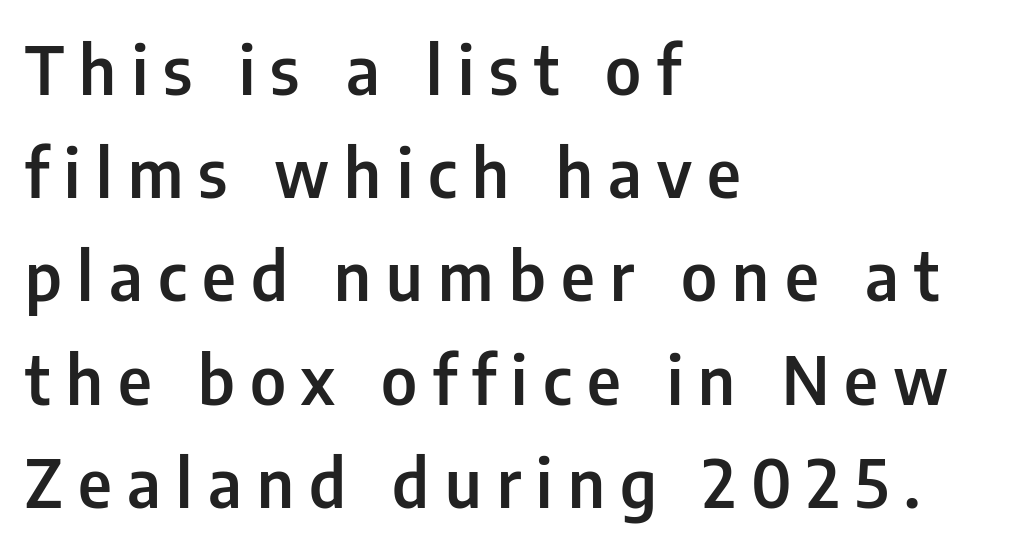
Q: Is the text bold? A: Semi-bold.
Q: Is the text italic (slanted)? A: No, it is upright.
Q: Is the typeface a serif or a sans-serif typeface? A: Sans-serif.
Q: Is the text underlined? A: No.
Q: How is the paragraph aligned? A: Left-aligned.
Q: Is the spacing between letters normal or unusually wide? A: Unusually wide.
Q: Is the spacing between lines tight, normal or loose? A: Normal.
Q: Width (condensed, normal, or wide)? A: Condensed.
Q: Stroke contrast? A: Low.
Q: x-height? A: Medium.
Q: Monospaced? A: No.
